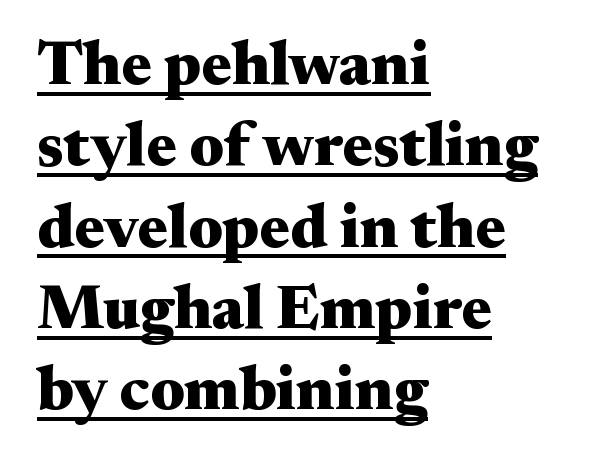
The image shows 63 px heavy, wide serif type, upright; set left-aligned, normal line spacing (1.29x), normal letter spacing, underlined; medium stroke contrast and a small x-height.
